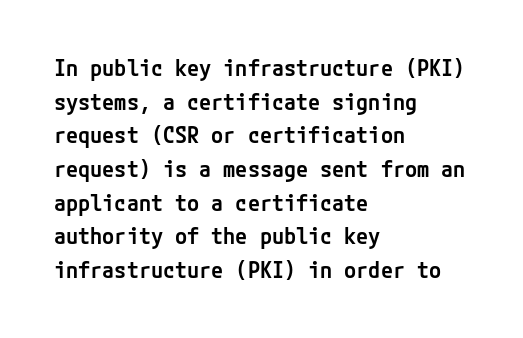
Q: Is the text bold? A: Semi-bold.
Q: Is the text italic (slanted)? A: No, it is upright.
Q: Is the text underlined? A: No.
Q: How is the paragraph aligned? A: Left-aligned.
Q: Is the spacing between letters normal or unusually wide? A: Normal.
Q: Is the spacing between lines tight, normal or loose? A: Normal.
